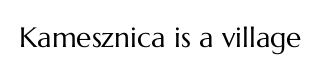
No word sits above an underline. Ascenders rise straight up at ninety degrees. Each letter keeps its own natural width here, so spacing adapts to shape. Nobody touched the tracking dial on this one. The weight would be labelled regular, book, light, or lighter still.
